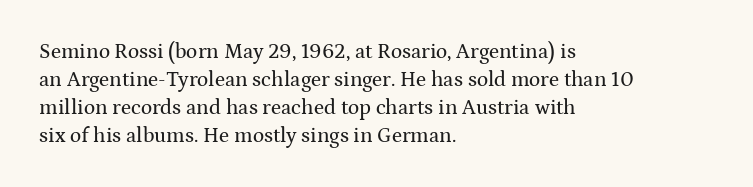
Q: Is the text italic (slanted)? A: No, it is upright.
Q: Is the text underlined? A: No.
Q: How is the paragraph aligned? A: Left-aligned.
Q: Is the spacing between letters normal or unusually wide? A: Normal.
Q: Is the spacing between lines tight, normal or loose? A: Normal.
